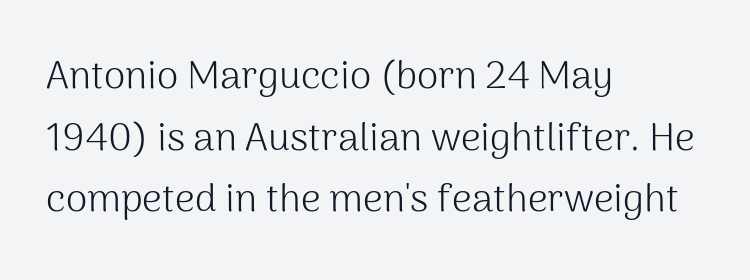
Q: Is the text bold? A: No.
Q: Is the text italic (slanted)? A: No, it is upright.
Q: Is the typeface a serif or a sans-serif typeface? A: Sans-serif.
Q: Is the text underlined? A: No.
Q: How is the paragraph aligned? A: Left-aligned.
Q: Is the spacing between letters normal or unusually wide? A: Normal.
Q: Is the spacing between lines tight, normal or loose? A: Normal.
Q: Width (condensed, normal, or wide)? A: Normal.
Q: Stroke contrast? A: Medium.
Q: x-height? A: Medium.
Q: Monospaced? A: No.
